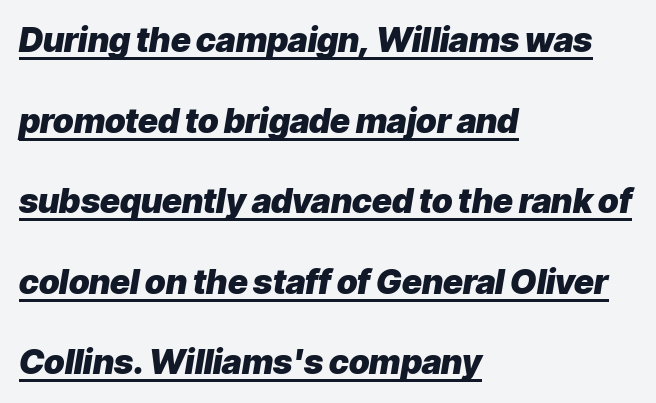
Does the weight exceed regular? Yes, all the way to bold. A typesetter would call this leading open, well beyond the default. Horizontally, the lines are justified to the leading edge only. This rendering features underlined lettering. The rendering keeps characters at their native spacing.
